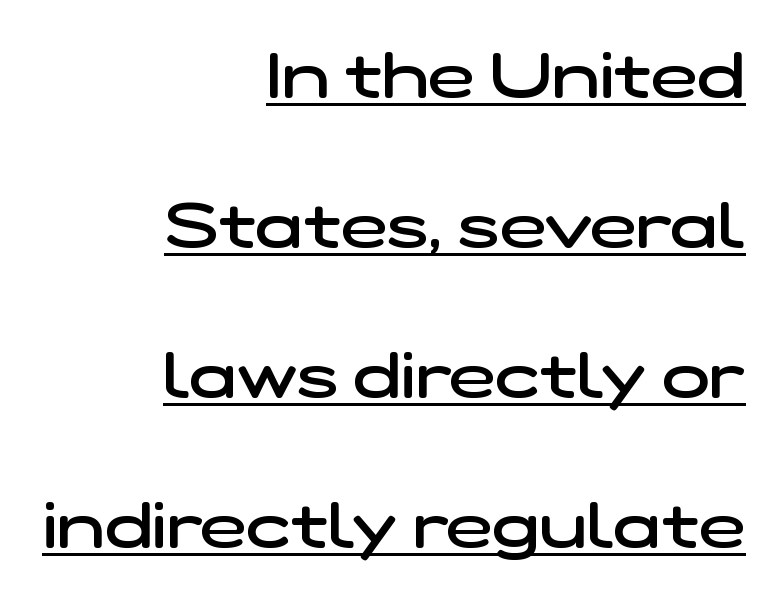
{"serif": "no", "bold": "semi", "weight": "semibold", "width": "wide", "stroke_contrast": "low", "x_height": "medium", "monospaced": "no", "underline": "yes", "align": "right", "line_spacing": "loose", "line_spacing_ratio": 2.38, "letter_spacing": "normal", "letter_spacing_em": 0.0, "glyph_px": 63}
